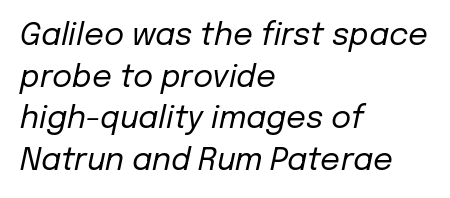
Q: Is the text bold? A: No.
Q: Is the text italic (slanted)? A: Yes, it leans right by about 12 degrees.
Q: Is the text underlined? A: No.
Q: How is the paragraph aligned? A: Left-aligned.
Q: Is the spacing between letters normal or unusually wide? A: Normal.
Q: Is the spacing between lines tight, normal or loose? A: Normal.
Q: Width (condensed, normal, or wide)? A: Normal.
Q: Stroke contrast? A: Low.
Q: x-height? A: Medium.
Q: Monospaced? A: No.
